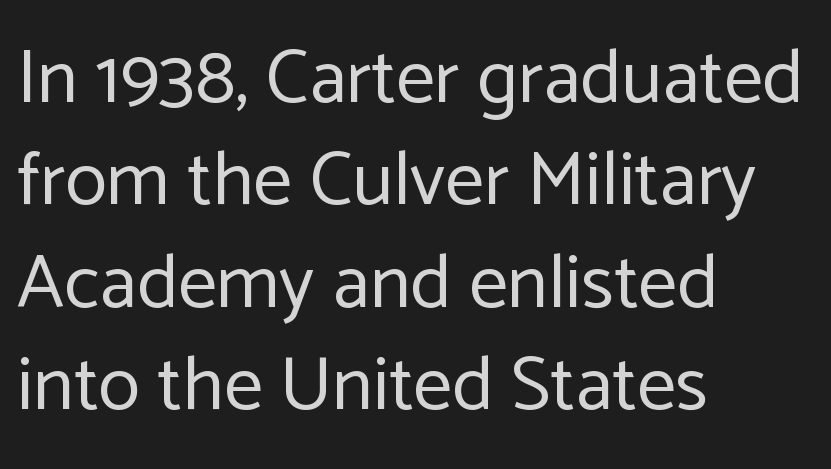
Q: Is the text bold? A: No.
Q: Is the text italic (slanted)? A: No, it is upright.
Q: Is the typeface a serif or a sans-serif typeface? A: Sans-serif.
Q: Is the text underlined? A: No.
Q: How is the paragraph aligned? A: Left-aligned.
Q: Is the spacing between letters normal or unusually wide? A: Normal.
Q: Is the spacing between lines tight, normal or loose? A: Normal.
Q: Width (condensed, normal, or wide)? A: Normal.
Q: Stroke contrast? A: Low.
Q: x-height? A: Medium.
Q: Monospaced? A: No.
